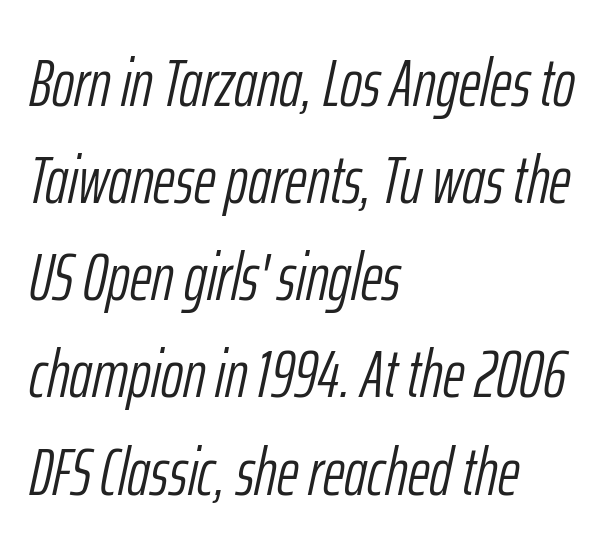
Observe the ordinary spacing: letters are neighbours, not strangers. Stems here are at most as thick as an everyday book face. This sample uses an oblique cut, with every glyph tilted off the vertical. Compared with typical paragraphs, the rows here are spaced about the same.
